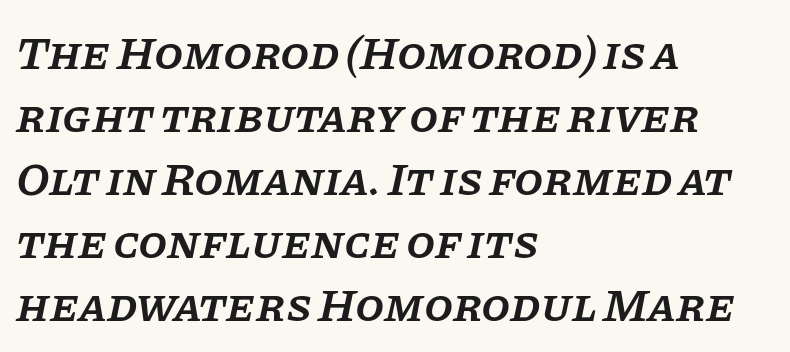
{"serif": "yes", "italic": "yes", "lean": "right", "slant_degrees": 11, "bold": "semi", "weight": "semibold", "width": "normal", "stroke_contrast": "low", "x_height": "large", "monospaced": "no", "underline": "no", "align": "left", "line_spacing": "normal", "line_spacing_ratio": 1.34, "letter_spacing": "normal", "letter_spacing_em": 0.0, "glyph_px": 47}
